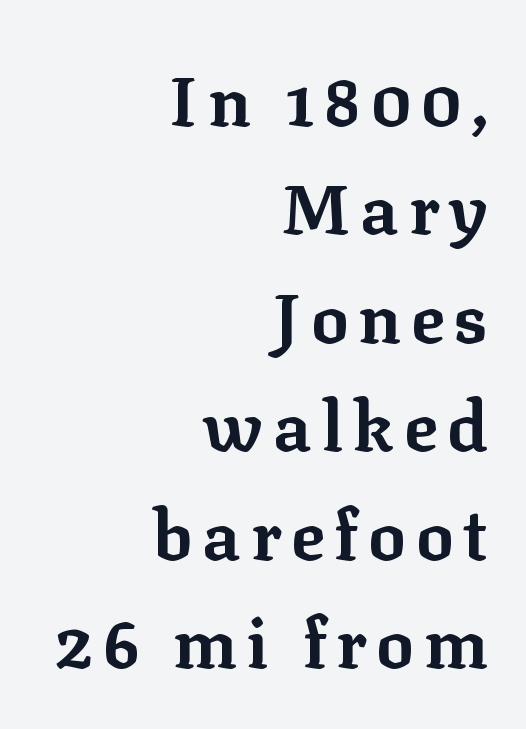
Each letter keeps its own natural width here, so spacing adapts to shape. You can tell from the footed stems that serif type was used. The axis of the letterforms is exactly vertical. The space beneath each line is pristine and unruled.
